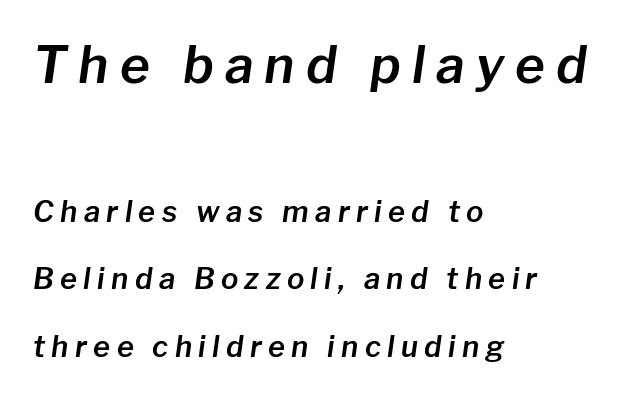
Q: Is the text italic (slanted)? A: Yes, it leans right by about 8 degrees.
Q: Is the text underlined? A: No.
Q: How is the paragraph aligned? A: Left-aligned.
Q: Is the spacing between letters normal or unusually wide? A: Unusually wide.
Q: Is the spacing between lines tight, normal or loose? A: Loose.
Q: Which block of text is set in a larger size, the first (top) or the second (bottom)? A: The first (top) one.
Q: Width (condensed, normal, or wide)? A: Normal.
Q: Stroke contrast? A: Low.
Q: x-height? A: Medium.
Q: Monospaced? A: No.
